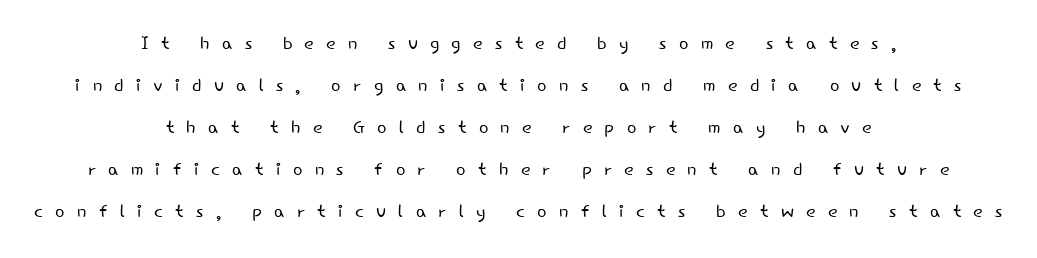
The image shows 25 px text type, upright; set centered, normal line spacing (1.68x), unusually wide letter spacing (+0.49 em), not underlined.
